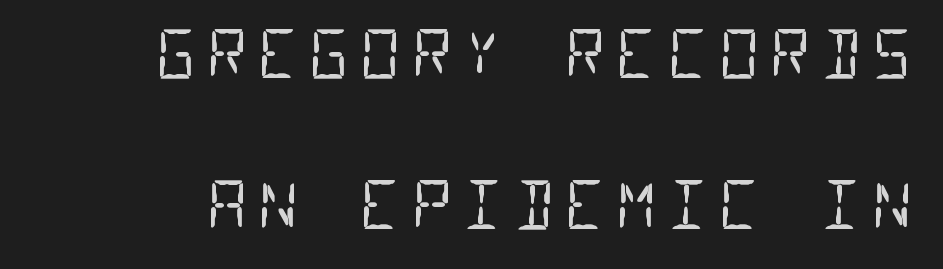
Check under the words: just untouched page. The vertical gap from one line to the next is large. The cut favours lightness, reaching ordinary text weight at its darkest. Serifs: no, the terminals of the letterforms are clean.
